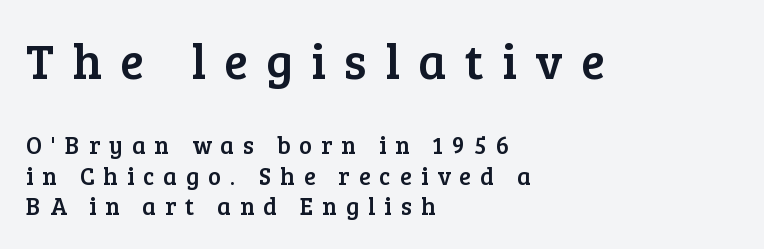
Q: Is the text italic (slanted)? A: No, it is upright.
Q: Is the typeface a serif or a sans-serif typeface? A: Serif.
Q: Is the text underlined? A: No.
Q: How is the paragraph aligned? A: Left-aligned.
Q: Is the spacing between letters normal or unusually wide? A: Unusually wide.
Q: Is the spacing between lines tight, normal or loose? A: Normal.
Q: Which block of text is set in a larger size, the first (top) or the second (bottom)? A: The first (top) one.
Q: Width (condensed, normal, or wide)? A: Normal.
Q: Stroke contrast? A: Low.
Q: x-height? A: Medium.
Q: Monospaced? A: No.
